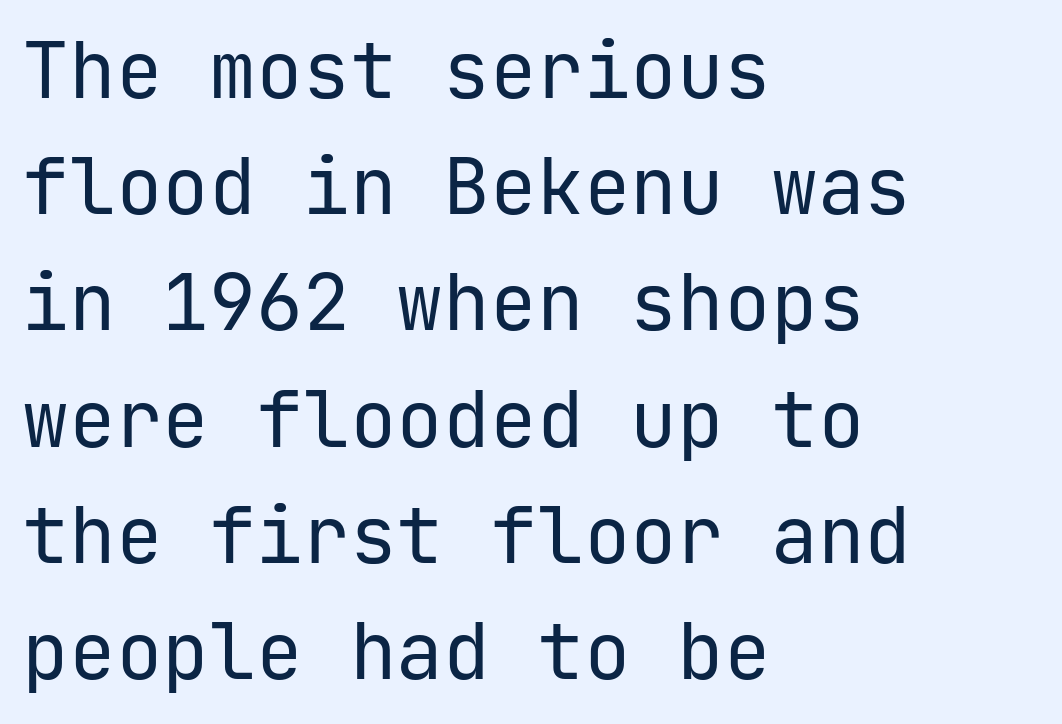
{"serif": "no", "italic": "no", "bold": "no", "weight": "regular", "width": "normal", "stroke_contrast": "low", "x_height": "medium", "monospaced": "yes", "underline": "no", "align": "left", "line_spacing": "normal", "line_spacing_ratio": 1.49, "letter_spacing": "normal", "letter_spacing_em": 0.0, "glyph_px": 78}
